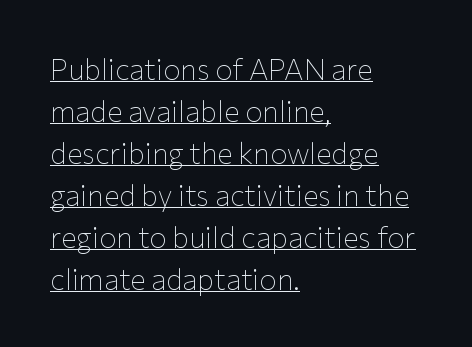
{"serif": "no", "italic": "no", "bold": "no", "weight": "thin", "width": "normal", "stroke_contrast": "low", "x_height": "medium", "monospaced": "no", "underline": "yes", "align": "left", "line_spacing": "normal", "line_spacing_ratio": 1.45, "letter_spacing": "normal", "letter_spacing_em": 0.0, "glyph_px": 29}
